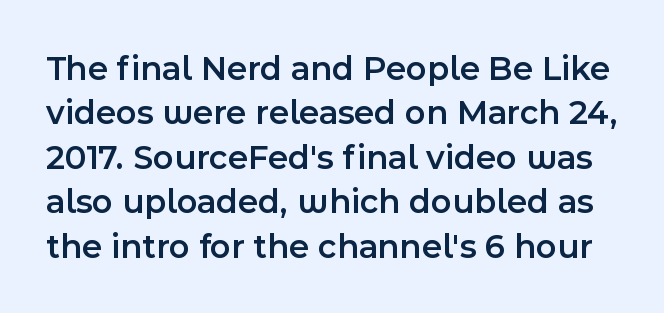
If you drew a line through each stem, it would be perfectly vertical. This block has exactly the height ordinary leading produces. Here the designer chose a conventional face with non-uniform glyph widths. What weight is shown? A semibold, between regular and bold. Observe the absence of serifs on each vertical stroke in this sample. Underlining? Definitely not there.
